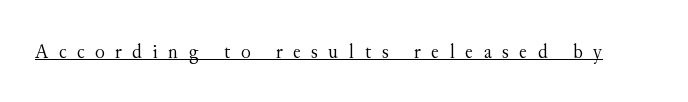
This is roman type, the default non-slanted kind. The typesetting does not lean heavy: it is not bold. The type is letterspaced generously, with wide tracking. What decoration does the sample have? An underline.
